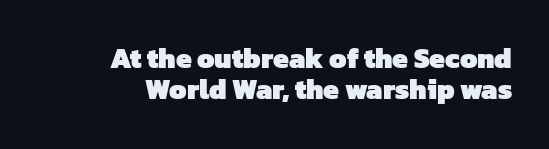
{"serif": "no", "bold": "yes", "weight": "heavy", "width": "normal", "stroke_contrast": "low", "x_height": "medium", "monospaced": "no", "underline": "no", "align": "right", "line_spacing": "tight", "line_spacing_ratio": 1.12, "letter_spacing": "normal", "letter_spacing_em": 0.0, "glyph_px": 28}
